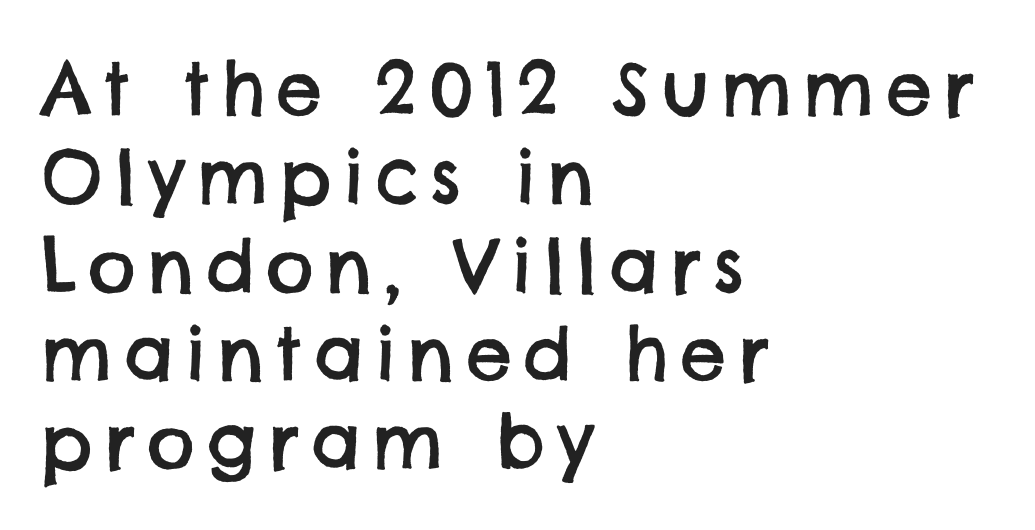
Character widths vary here, with narrow letters taking less room than wide ones. The passage shown is not underscored anywhere. Classification — sans serif. Where is the straight margin? On the left.
